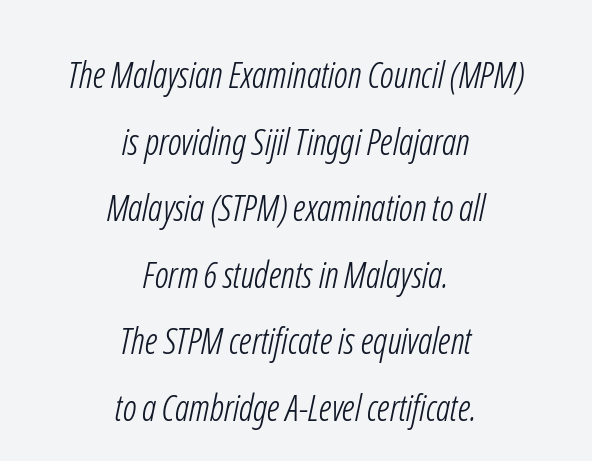
Q: Is the text bold? A: No.
Q: Is the typeface a serif or a sans-serif typeface? A: Sans-serif.
Q: Is the text underlined? A: No.
Q: How is the paragraph aligned? A: Centered.
Q: Is the spacing between letters normal or unusually wide? A: Normal.
Q: Width (condensed, normal, or wide)? A: Condensed.
Q: Stroke contrast? A: Low.
Q: x-height? A: Medium.
Q: Monospaced? A: No.
